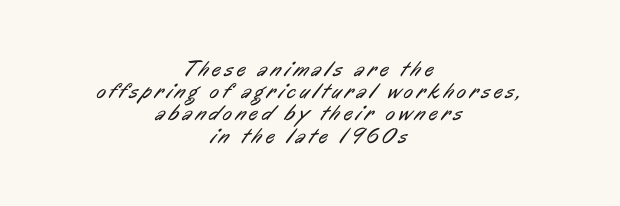
Alignment: centered. Quick note: interline space is minimal. The glyphs are unaccompanied by any horizontal stroke below them. The typesetting does not lean heavy: it is not bold.
